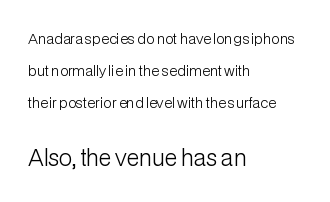
{"italic": "no", "bold": "no", "underline": "no", "align": "left", "line_spacing": "loose", "line_spacing_ratio": 2.28, "letter_spacing": "normal", "letter_spacing_em": 0.0, "larger_block": "second", "size_ratio": 1.57, "glyph_px": 22}
